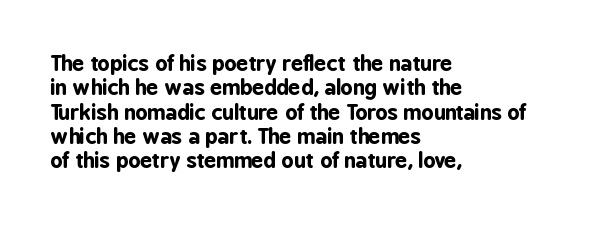
The image shows 21 px bold type, upright; set left-aligned, line spacing 1.16x, normal letter spacing, not underlined.
